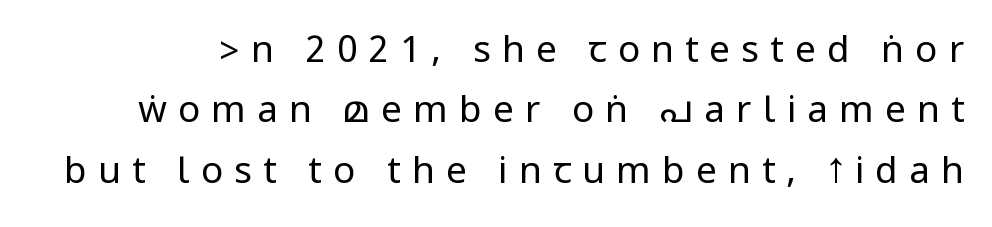
Q: Is the text bold? A: No.
Q: Is the text italic (slanted)? A: No, it is upright.
Q: Is the typeface a serif or a sans-serif typeface? A: Sans-serif.
Q: Is the text underlined? A: No.
Q: Is the spacing between letters normal or unusually wide? A: Unusually wide.
Q: Is the spacing between lines tight, normal or loose? A: Normal.
Q: Width (condensed, normal, or wide)? A: Condensed.
Q: Stroke contrast? A: Low.
